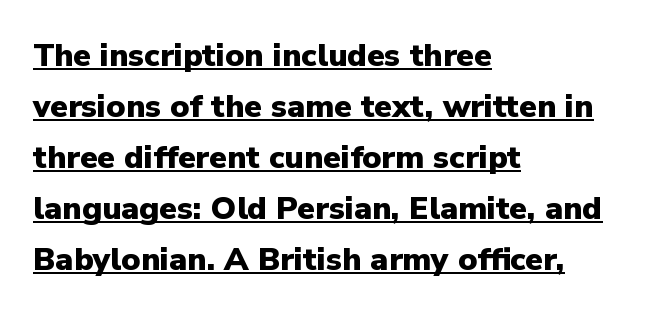
The image shows 32 px heavy sans-serif type, upright; set left-aligned, normal line spacing (1.59x), normal letter spacing, underlined; low stroke contrast and a medium x-height.
